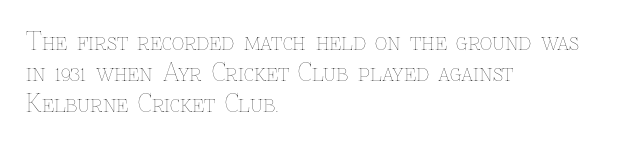
These lines keep a tight, regular rhythm from letter to letter. Notice how descenders clear the ascenders below comfortably — that's standard leading. These lines were composed using upright roman letters. One-word summary of the alignment: left. Nobody drew a line under any word here. The typesetting does not lean heavy: it is not bold.
